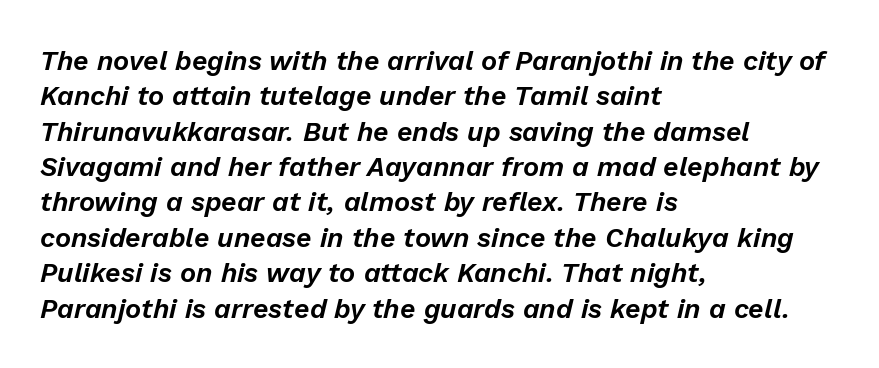
Each row of text sits above clean, open space. The rendering applies a slant to the glyphs. Is the letter spacing exaggerated? No — it looks like the ordinary default. The leading is moderate, giving the passage an even texture.
